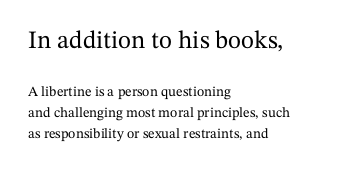
This is roman type, the default non-slanted kind. These lines stack with their left ends in a neat column. Look at the tracking — it's just the regular setting, nothing added. Just letters on the line, the space beneath them empty. Which chunk is bigger? The first one — the top block dwarfs the bottom. Summary of vertical rhythm: regular, with standard interline spacing.
